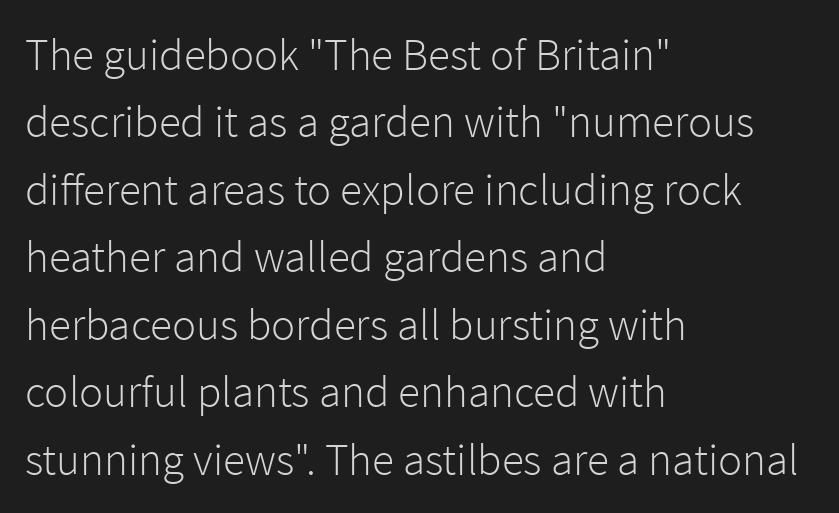
The letters advance in unequal steps, a hallmark of proportional type. If you measured baseline to baseline, you'd find a middling distance. Type style note: lacks serifs. Is the block centered? No — it sits flush against the left margin. How are the letters spaced? Ordinarily, with no added tracking.
